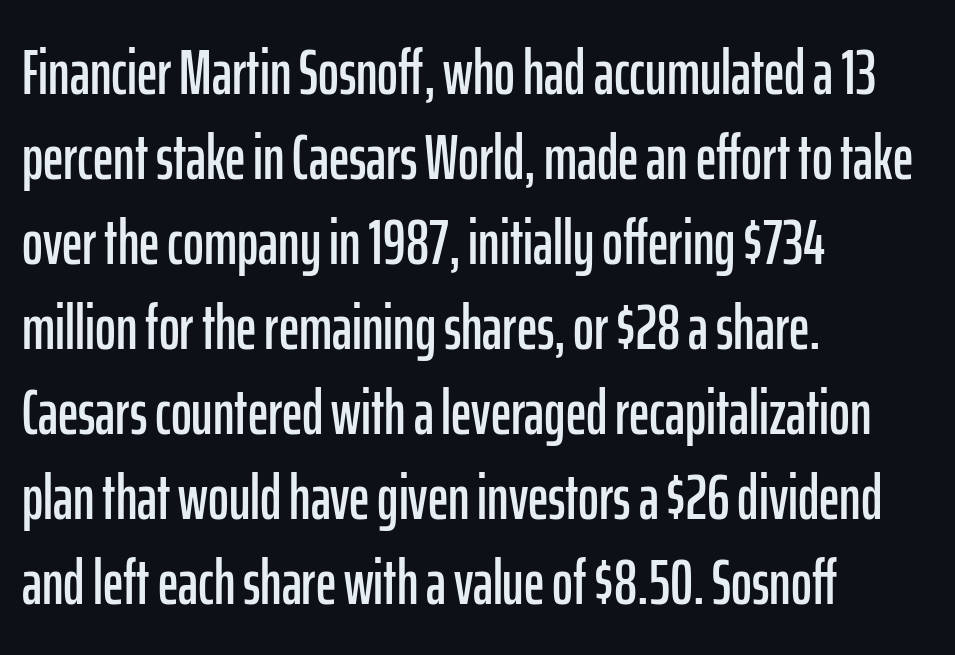
The image shows 63 px condensed sans-serif type, upright; set left-aligned, normal line spacing (1.35x), normal letter spacing, not underlined; low stroke contrast and a medium x-height.
